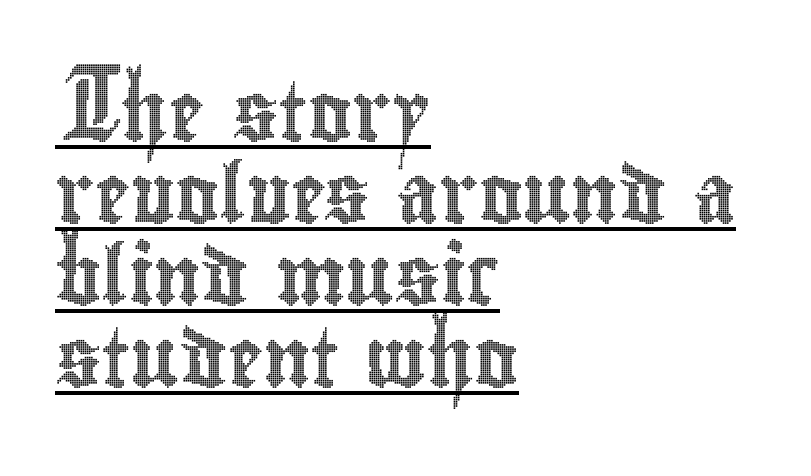
Q: Is the text italic (slanted)? A: No, it is upright.
Q: Is the text underlined? A: Yes.
Q: How is the paragraph aligned? A: Left-aligned.
Q: Is the spacing between letters normal or unusually wide? A: Normal.
Q: Is the spacing between lines tight, normal or loose? A: Normal.
Q: Width (condensed, normal, or wide)? A: Condensed.
Q: x-height? A: Small.
Q: Monospaced? A: No.
